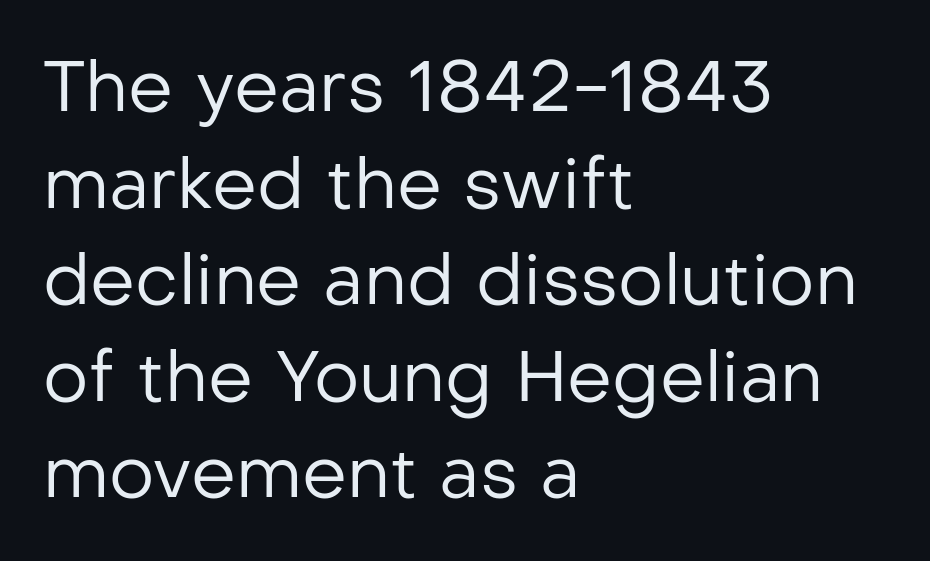
Q: Is the text bold? A: No.
Q: Is the text italic (slanted)? A: No, it is upright.
Q: Is the typeface a serif or a sans-serif typeface? A: Sans-serif.
Q: Is the text underlined? A: No.
Q: How is the paragraph aligned? A: Left-aligned.
Q: Is the spacing between letters normal or unusually wide? A: Normal.
Q: Is the spacing between lines tight, normal or loose? A: Normal.
Q: Width (condensed, normal, or wide)? A: Normal.
Q: Stroke contrast? A: Low.
Q: x-height? A: Medium.
Q: Monospaced? A: No.
